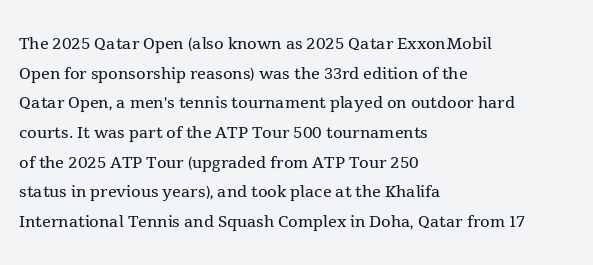
The image shows 22 px text type, upright; set left-aligned, normal line spacing (1.35x), normal letter spacing, not underlined.
